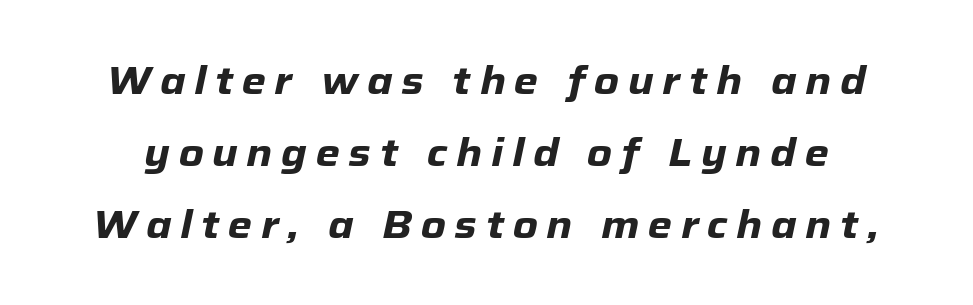
The image shows 39 px heavy type, italic (leaning right); set line spacing 1.84x, unusually wide letter spacing (+0.22 em), not underlined; low stroke contrast and a medium x-height.
